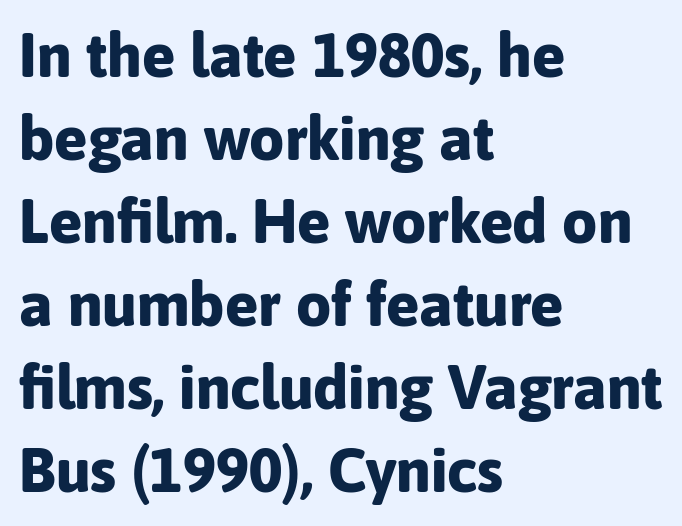
Is this a fixed-width face? No — the glyphs have proportional, varying widths. Nobody touched the tracking dial on this one. This rendering uses left alignment, leaving the right contour irregular. The letters stand upright; this is a roman face. Students, observe: this is what conventionally led text looks like. The typeface chosen for these lines omits serifs.
